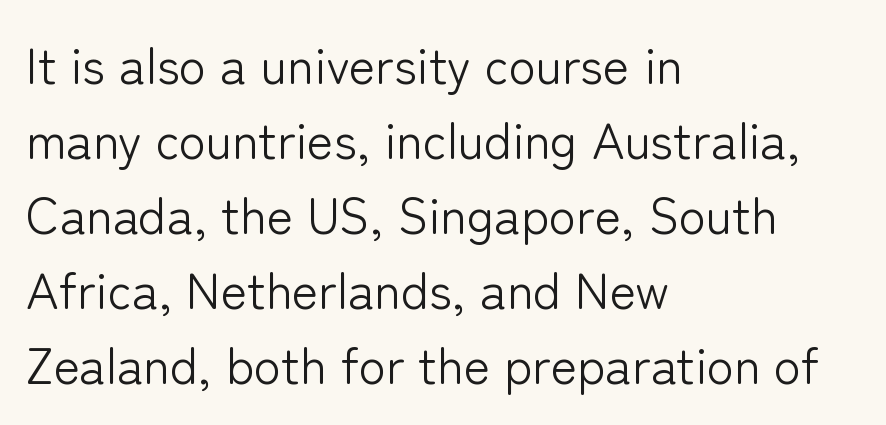
The image shows 50 px light sans-serif type, upright; set left-aligned, normal line spacing (1.5x), normal letter spacing, not underlined; low stroke contrast and a medium x-height.
